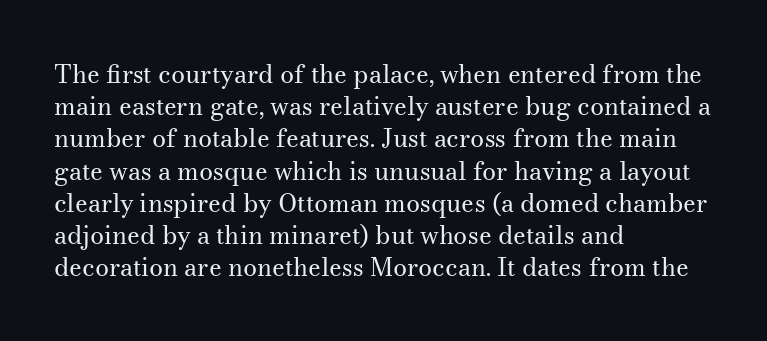
The image shows 25 px text type, upright; set left-aligned, normal line spacing (1.29x), normal letter spacing, not underlined.
